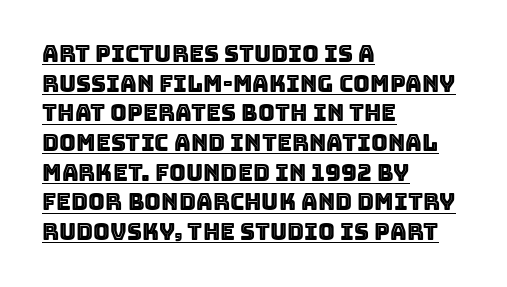
The gaps between neighbouring characters are ordinary and unremarkable. Rows of type keep a routine distance in the vertical direction. This is underlined copy, the kind a proofreader might mark for attention. Every stem runs plumb, perpendicular to the baseline. The compositor pushed each line to the left boundary.
